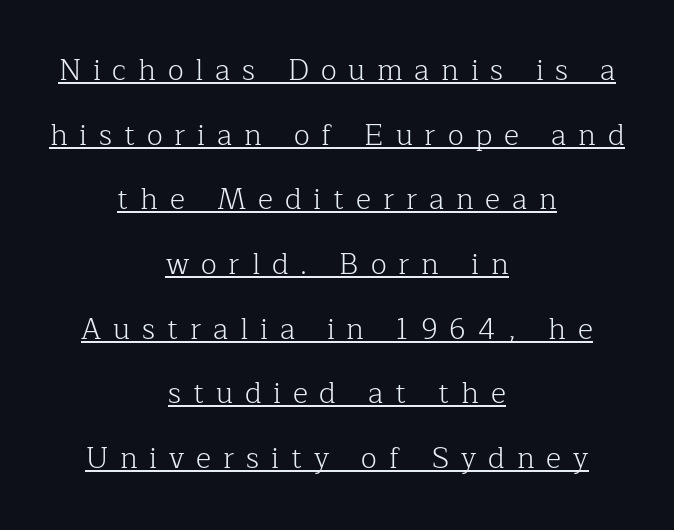
Q: Is the text bold? A: No.
Q: Is the text italic (slanted)? A: No, it is upright.
Q: Is the typeface a serif or a sans-serif typeface? A: Serif.
Q: Is the text underlined? A: Yes.
Q: How is the paragraph aligned? A: Centered.
Q: Is the spacing between letters normal or unusually wide? A: Unusually wide.
Q: Is the spacing between lines tight, normal or loose? A: Loose.
Q: Width (condensed, normal, or wide)? A: Normal.
Q: Stroke contrast? A: Low.
Q: x-height? A: Medium.
Q: Monospaced? A: No.
